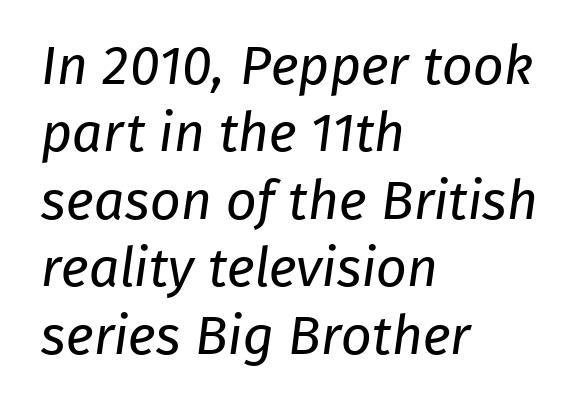
The letters advance in unequal steps, a hallmark of proportional type. Anything drawn beneath the words? Only blank space. The rag falls on the right side of this text block. The strokes carry an ordinary text weight at most. These lines keep a tight, regular rhythm from letter to letter. Nothing sits at the stroke ends, so this counts as sans-serif.
